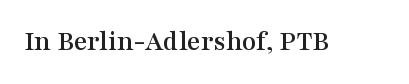
{"serif": "yes", "italic": "no", "width": "wide", "stroke_contrast": "medium", "x_height": "medium", "monospaced": "no", "underline": "no", "letter_spacing": "normal", "letter_spacing_em": 0.0, "glyph_px": 29}
